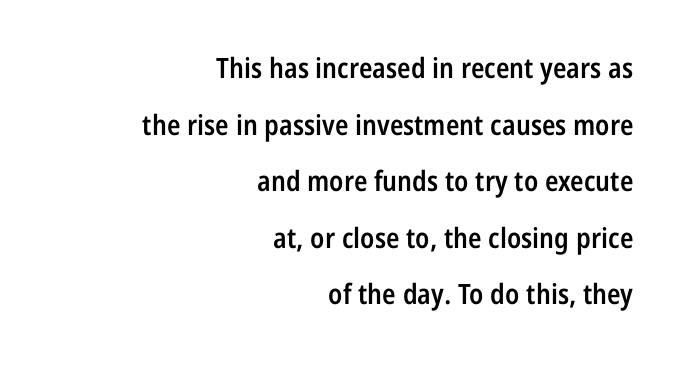
These lines carry some extra weight — a demibold, not a full bold. In CSS terms this would be text-align: right. Reading down the column, the eye jumps a long way to each next line. The rendering shows plain stroke endings on the letterforms — a sans-serif design. The type sits square on the baseline with zero lean. The rendering uses natural spacing where letterforms have individual widths.
